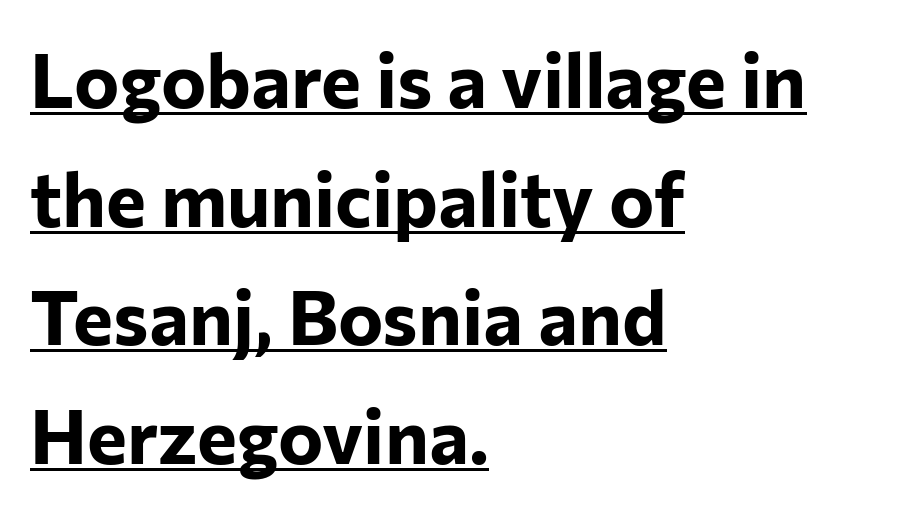
This sample uses plain, unmodified letter spacing. Each line starts at the same left margin while the right side varies. The passage shown is underscored from start to finish. Each letter keeps its own natural width here, so spacing adapts to shape. Each letter's strokes conclude bluntly, with no projecting serifs. Regular leading.
